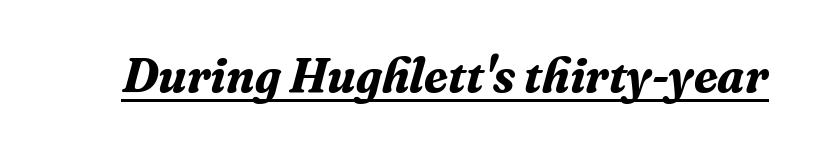
Q: Is the text bold? A: Yes.
Q: Is the text italic (slanted)? A: Yes, it leans right by about 16 degrees.
Q: Is the typeface a serif or a sans-serif typeface? A: Serif.
Q: Is the text underlined? A: Yes.
Q: Is the spacing between letters normal or unusually wide? A: Normal.
Q: Width (condensed, normal, or wide)? A: Normal.
Q: Stroke contrast? A: Medium.
Q: x-height? A: Medium.
Q: Monospaced? A: No.
